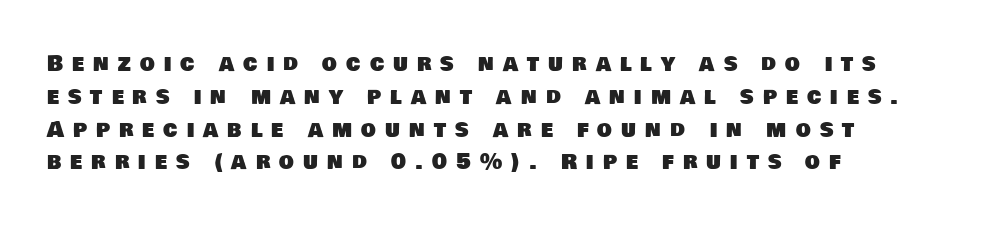
The image shows 21 px text type; set left-aligned, normal line spacing (1.56x), unusually wide letter spacing (+0.43 em), not underlined.
